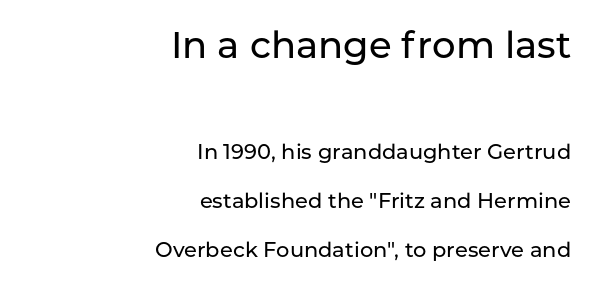
Nope, no serifs anywhere on these letters. Compared with typical paragraphs, the rows here are farther apart. Posture: straight, roman, zero tilt. The gap between lines stays unmarked.
